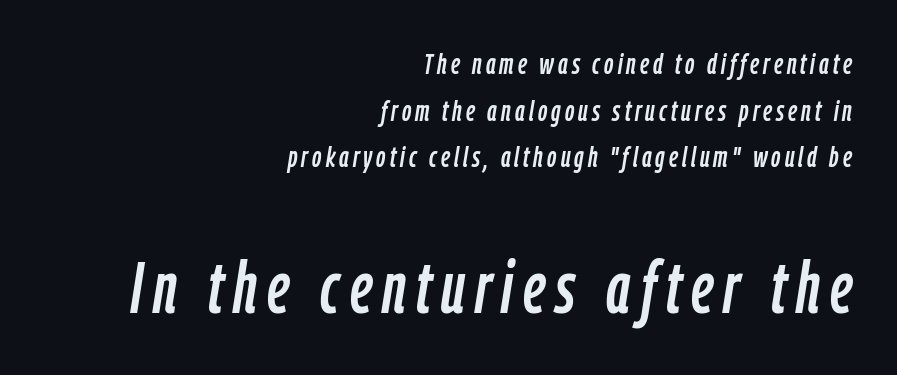
{"italic": "yes", "lean": "right", "slant_degrees": 9, "width": "condensed", "stroke_contrast": "low", "x_height": "medium", "monospaced": "no", "underline": "no", "align": "right", "line_spacing": "normal", "line_spacing_ratio": 1.61, "larger_block": "second", "size_ratio": 2.48, "glyph_px": 72}
